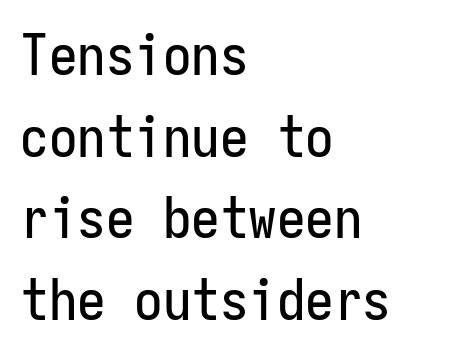
{"serif": "no", "italic": "no", "width": "condensed", "stroke_contrast": "low", "x_height": "medium", "monospaced": "yes", "underline": "no", "align": "left", "line_spacing": "normal", "line_spacing_ratio": 1.43, "letter_spacing": "normal", "letter_spacing_em": 0.0, "glyph_px": 57}
